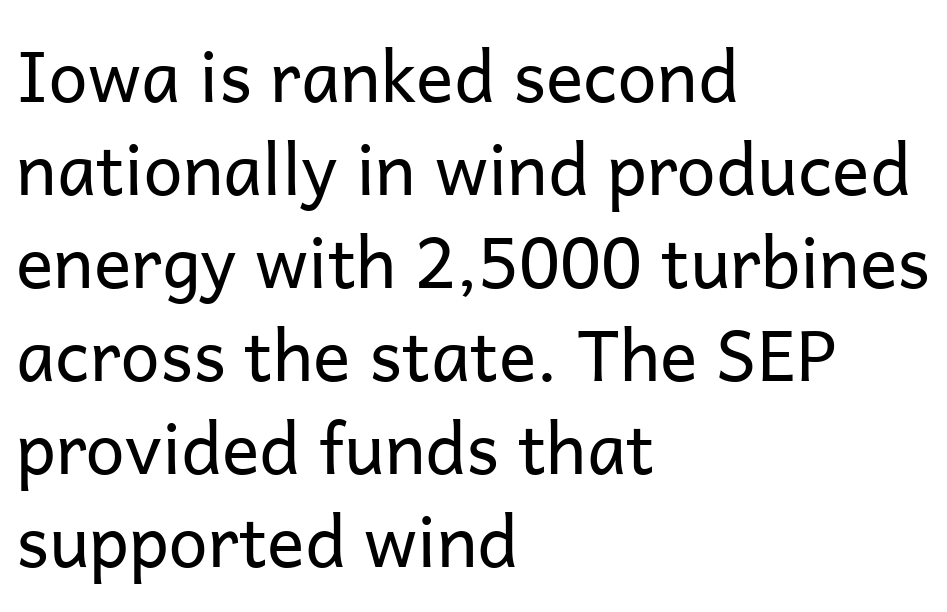
{"serif": "no", "italic": "no", "bold": "no", "weight": "regular", "width": "normal", "stroke_contrast": "low", "x_height": "medium", "monospaced": "no", "underline": "no", "align": "left", "line_spacing": "normal", "line_spacing_ratio": 1.33, "letter_spacing": "normal", "letter_spacing_em": 0.0, "glyph_px": 70}
